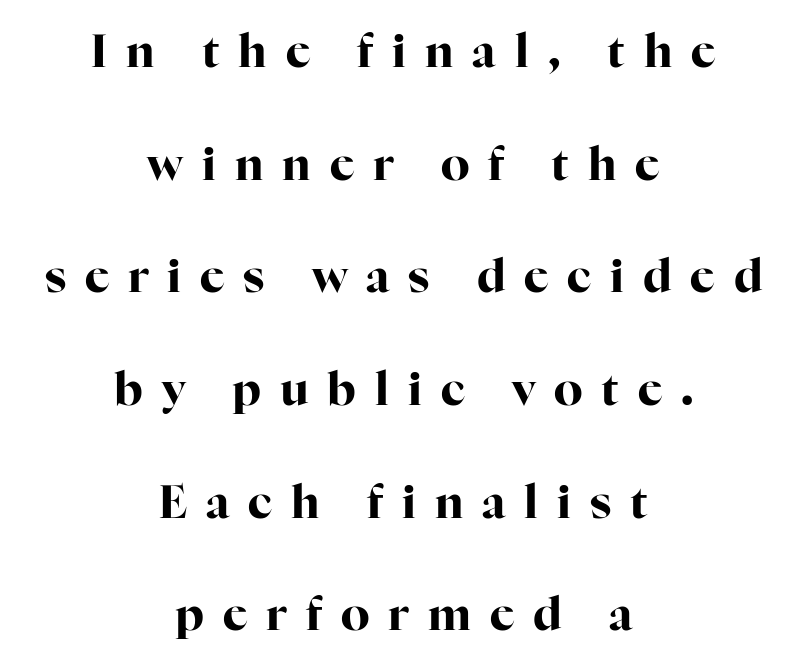
The image shows 46 px bold serif type, upright; set centered, loose line spacing (2.45x), unusually wide letter spacing (+0.41 em), not underlined; high stroke contrast and a medium x-height.
